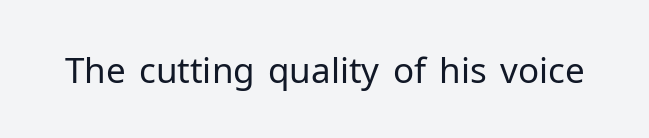
Q: Is the text bold? A: No.
Q: Is the text italic (slanted)? A: No, it is upright.
Q: Is the typeface a serif or a sans-serif typeface? A: Sans-serif.
Q: Is the text underlined? A: No.
Q: Is the spacing between letters normal or unusually wide? A: Normal.
Q: Width (condensed, normal, or wide)? A: Normal.
Q: Stroke contrast? A: Low.
Q: x-height? A: Medium.
Q: Monospaced? A: No.
